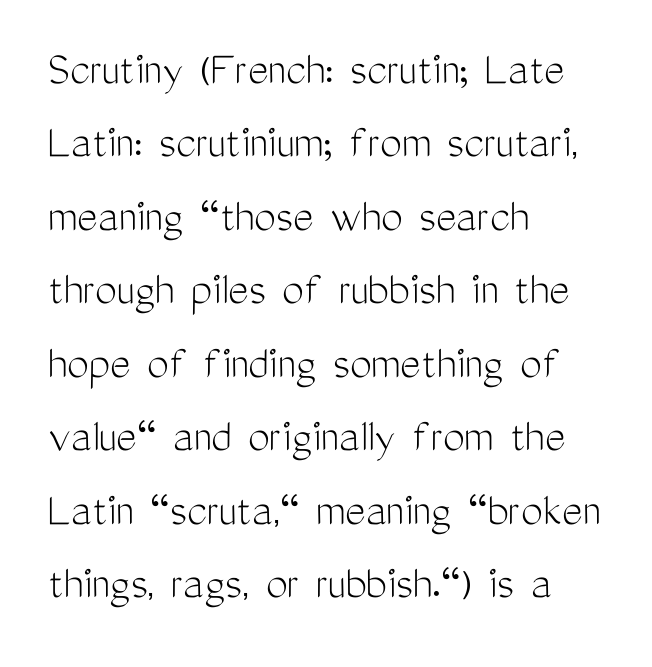
{"serif": "no", "italic": "no", "bold": "no", "weight": "light", "width": "condensed", "stroke_contrast": "medium", "x_height": "medium", "monospaced": "no", "underline": "no", "align": "left", "line_spacing": "normal", "line_spacing_ratio": 1.5, "letter_spacing": "normal", "letter_spacing_em": 0.0, "glyph_px": 49}
